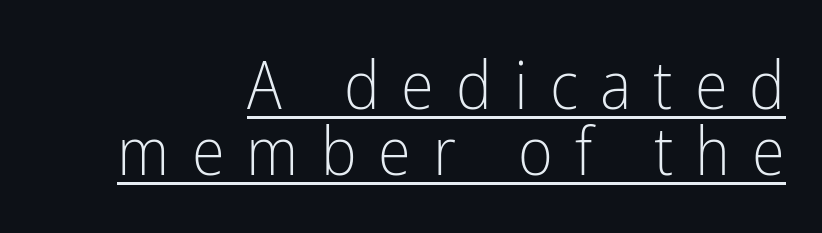
The image shows 67 px light, condensed sans-serif type, upright; set right-aligned, tight line spacing (0.99x), unusually wide letter spacing (+0.33 em), underlined; low stroke contrast and a medium x-height.
